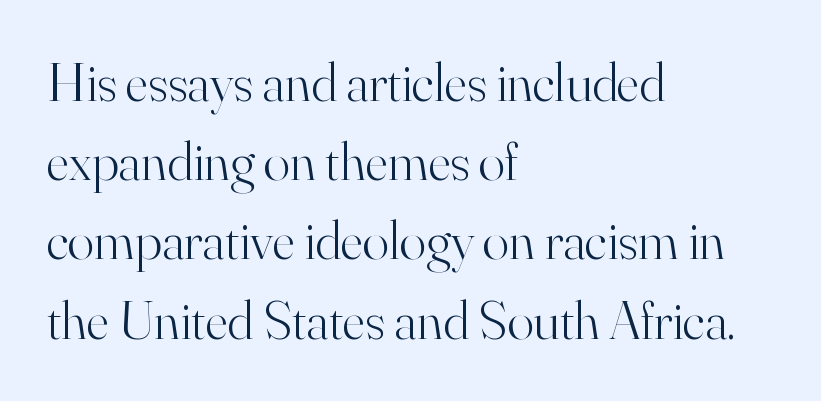
{"serif": "yes", "italic": "no", "bold": "no", "weight": "light", "width": "normal", "stroke_contrast": "high", "x_height": "small", "monospaced": "no", "underline": "no", "align": "left", "line_spacing": "normal", "line_spacing_ratio": 1.44, "letter_spacing": "normal", "letter_spacing_em": 0.0, "glyph_px": 55}
